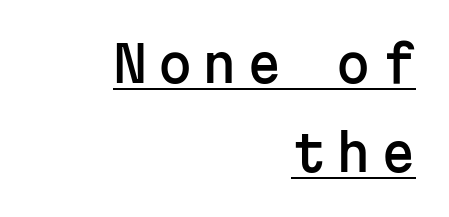
{"serif": "no", "italic": "no", "width": "normal", "stroke_contrast": "low", "x_height": "medium", "monospaced": "yes", "underline": "yes", "align": "right", "line_spacing_ratio": 1.82, "letter_spacing": "wide", "letter_spacing_em": 0.21, "glyph_px": 49}
